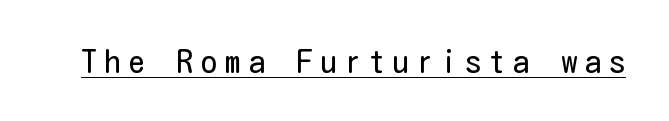
{"serif": "no", "italic": "no", "bold": "no", "weight": "regular", "width": "condensed", "stroke_contrast": "low", "x_height": "medium", "underline": "yes", "letter_spacing": "wide", "letter_spacing_em": 0.25, "glyph_px": 32}
